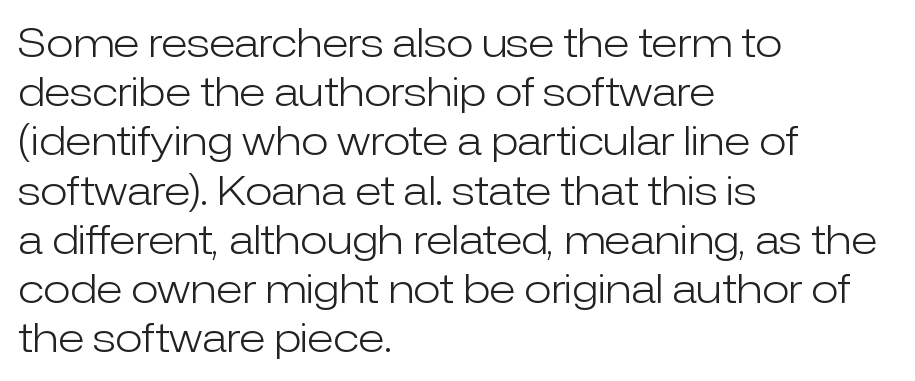
The image shows 40 px light sans-serif type, upright; set left-aligned, line spacing 1.23x, normal letter spacing, not underlined; low stroke contrast and a medium x-height.
